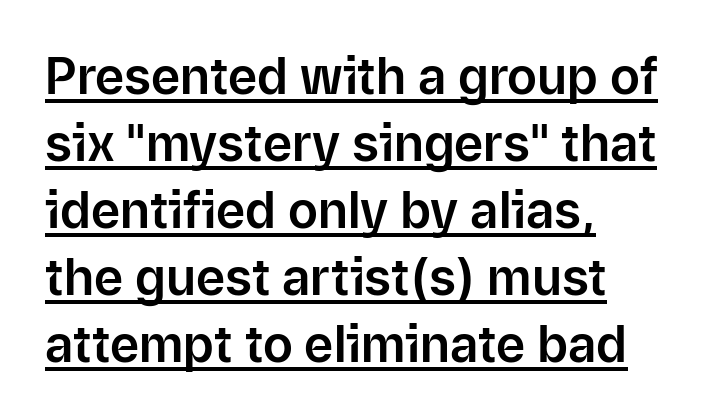
The image shows 50 px sans-serif type, upright; set left-aligned, normal line spacing (1.34x), normal letter spacing, underlined; low stroke contrast and a medium x-height.
